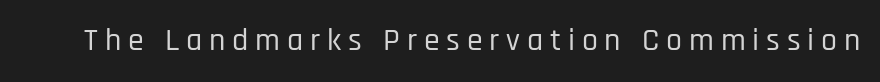
Q: Is the text italic (slanted)? A: No, it is upright.
Q: Is the typeface a serif or a sans-serif typeface? A: Sans-serif.
Q: Is the text underlined? A: No.
Q: Is the spacing between letters normal or unusually wide? A: Unusually wide.
Q: Width (condensed, normal, or wide)? A: Condensed.
Q: Stroke contrast? A: Low.
Q: x-height? A: Large.
Q: Monospaced? A: No.
